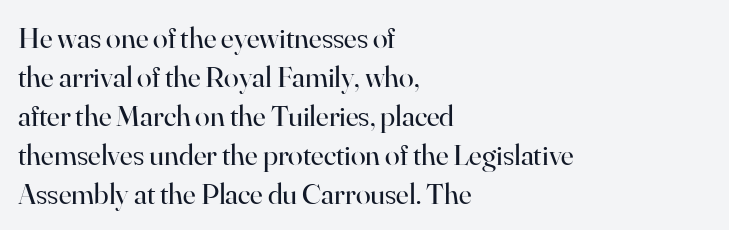
{"serif": "yes", "italic": "no", "bold": "no", "weight": "regular", "width": "normal", "stroke_contrast": "high", "x_height": "small", "monospaced": "no", "underline": "no", "align": "left", "line_spacing": "normal", "line_spacing_ratio": 1.3, "letter_spacing": "normal", "letter_spacing_em": 0.0, "glyph_px": 30}
